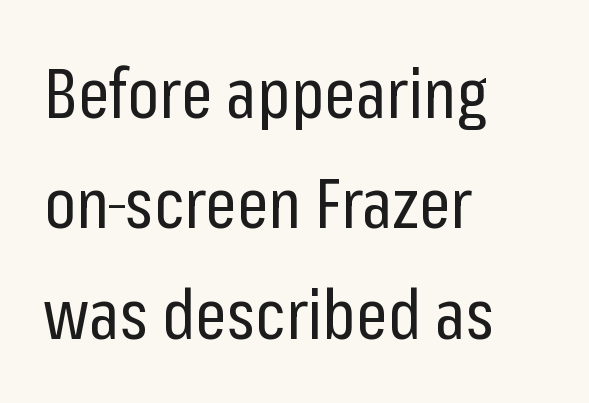
The passage shown is typeset with a sans-serif family. A classic flush-left, rag-right setting is used for this passage. A clean baseline with only descenders dipping below it. Short note: letters normally spaced. Is the stroke heavy? The answer is a plain regular-or-lighter. A normal amount of white space separates one row of letters from the next.
